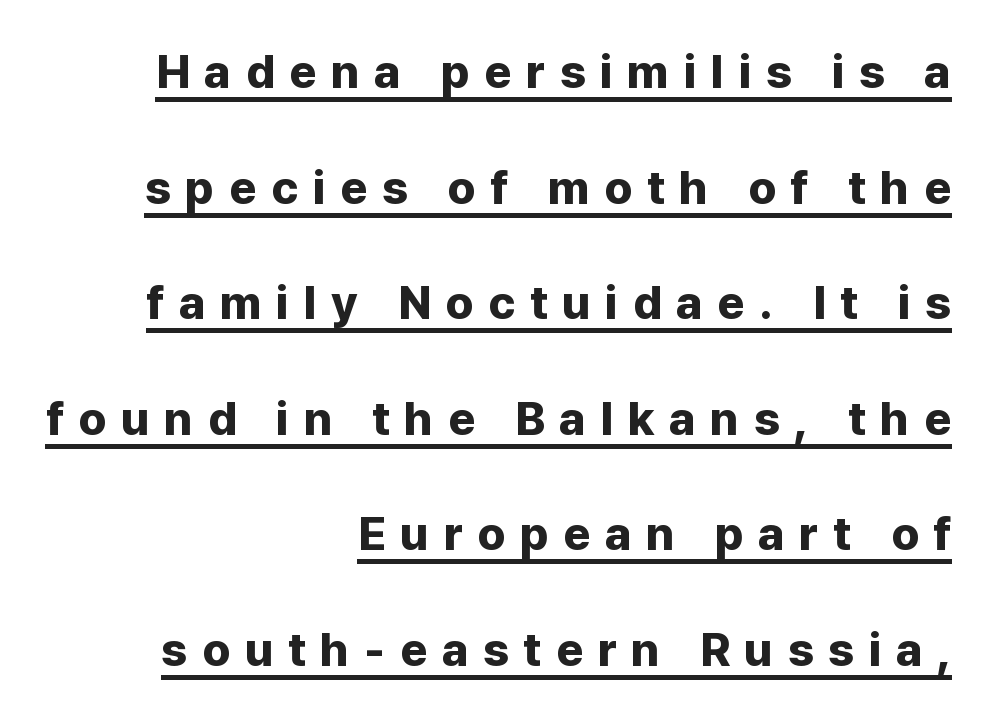
A full-strength bold gives these letters their thick strokes. The rendering anchors every line to the right-hand side. Tracking here is generous; glyphs stand well apart from one another. Spacing verdict: proportional, widths tailored to each character. Rows of type keep a wide berth in the vertical direction.
